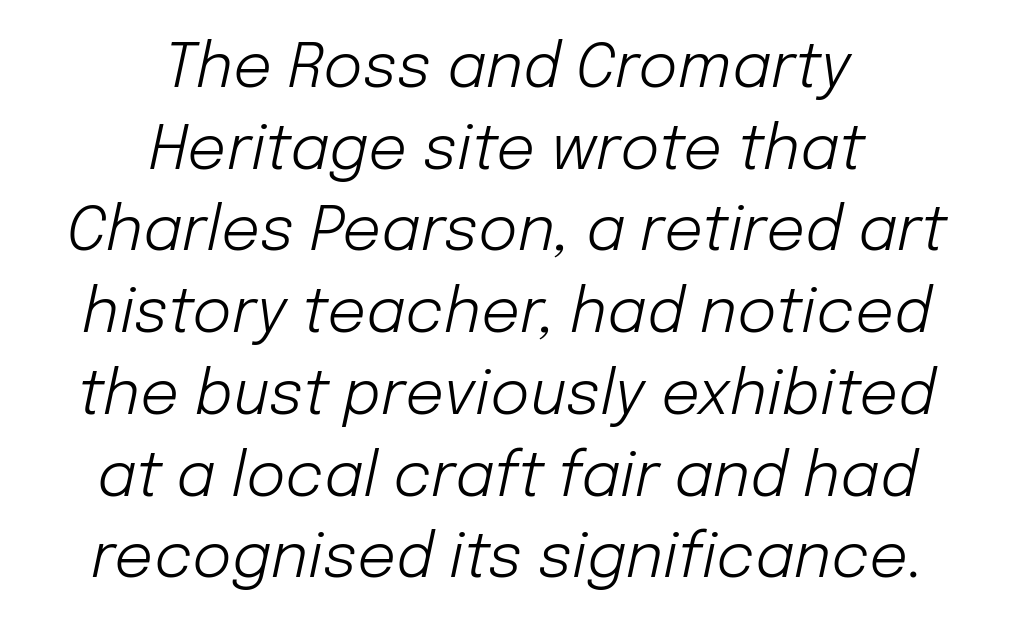
The image shows 61 px light type, italic (leaning right); set centered, normal line spacing (1.34x), normal letter spacing, not underlined; low stroke contrast and a medium x-height.
